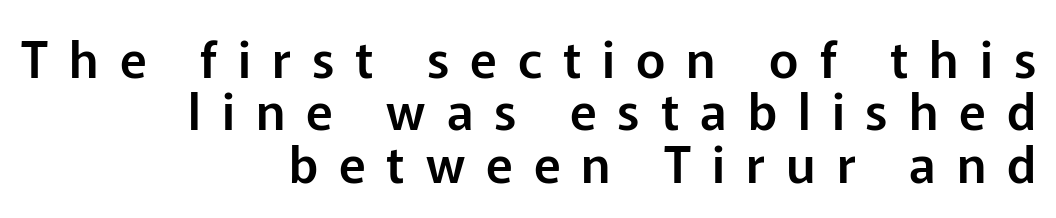
{"serif": "no", "italic": "no", "width": "normal", "stroke_contrast": "low", "x_height": "medium", "monospaced": "no", "underline": "no", "align": "right", "line_spacing": "tight", "line_spacing_ratio": 1.05, "letter_spacing": "wide", "letter_spacing_em": 0.42, "glyph_px": 50}
